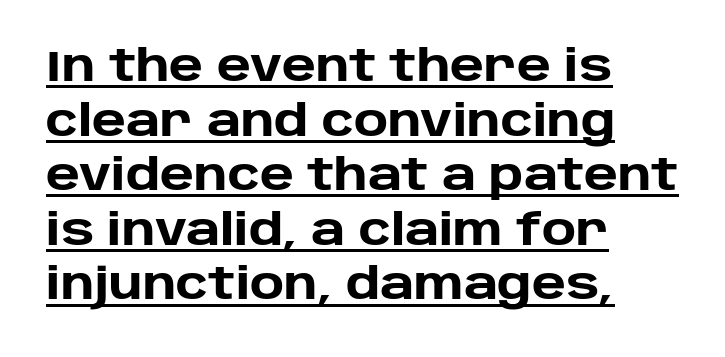
The image shows 43 px heavy sans-serif type, upright; set left-aligned, normal line spacing (1.27x), normal letter spacing, underlined; low stroke contrast and a large x-height.
